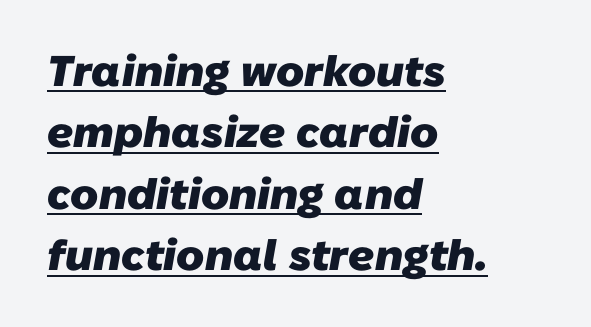
{"serif": "no", "bold": "yes", "weight": "heavy", "width": "normal", "stroke_contrast": "low", "x_height": "medium", "monospaced": "no", "underline": "yes", "align": "left", "line_spacing": "normal", "line_spacing_ratio": 1.43, "letter_spacing": "normal", "letter_spacing_em": 0.0, "glyph_px": 43}
